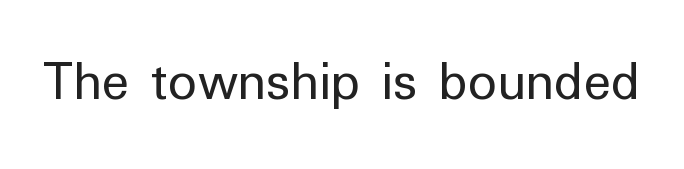
The words here are not underlined. Observe the ordinary spacing: letters are neighbours, not strangers. To sum up the face: it is a sans, with no serifs. This is the regular roman posture of the typeface. Think of a printed novel: that variable character pitch is what you see here.
